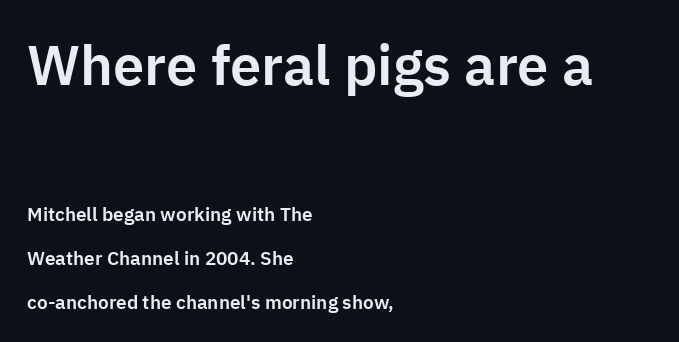
{"serif": "no", "italic": "no", "width": "normal", "stroke_contrast": "low", "x_height": "medium", "monospaced": "no", "underline": "no", "align": "left", "line_spacing": "loose", "line_spacing_ratio": 2.31, "letter_spacing": "normal", "letter_spacing_em": 0.0, "larger_block": "first", "size_ratio": 2.95, "glyph_px": 56}
